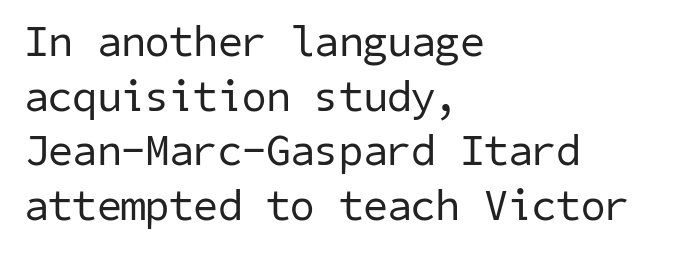
Q: Is the text bold? A: No.
Q: Is the typeface a serif or a sans-serif typeface? A: Sans-serif.
Q: Is the text underlined? A: No.
Q: How is the paragraph aligned? A: Left-aligned.
Q: Is the spacing between letters normal or unusually wide? A: Normal.
Q: Width (condensed, normal, or wide)? A: Normal.
Q: Stroke contrast? A: Low.
Q: x-height? A: Medium.
